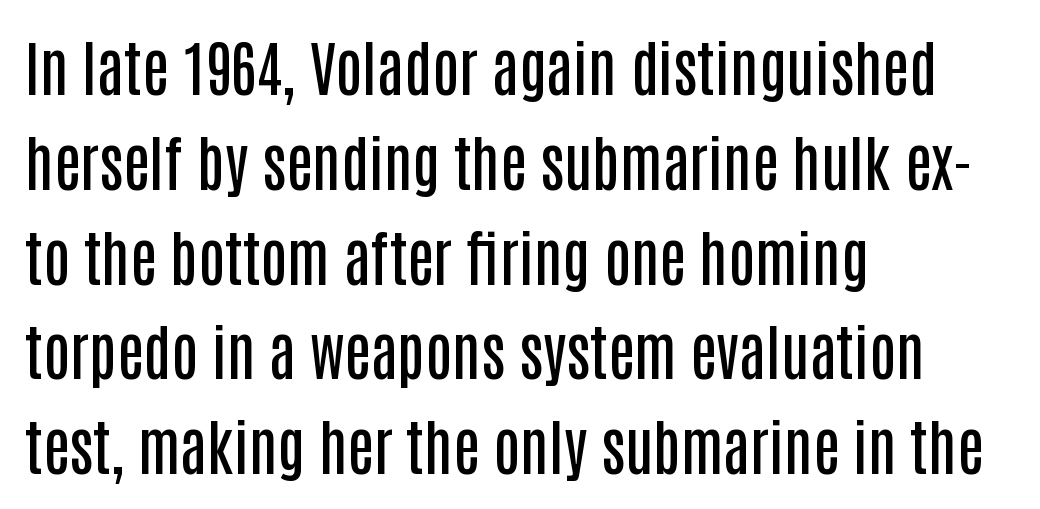
{"serif": "no", "italic": "no", "bold": "semi", "weight": "semibold", "width": "condensed", "stroke_contrast": "low", "x_height": "large", "monospaced": "no", "underline": "no", "align": "left", "line_spacing": "normal", "line_spacing_ratio": 1.58, "letter_spacing": "normal", "letter_spacing_em": 0.0, "glyph_px": 60}
